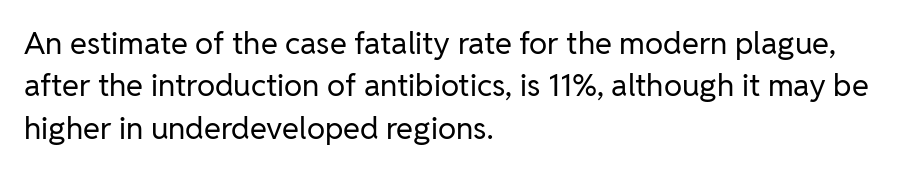
Q: Is the text bold? A: No.
Q: Is the text italic (slanted)? A: No, it is upright.
Q: Is the typeface a serif or a sans-serif typeface? A: Sans-serif.
Q: Is the text underlined? A: No.
Q: How is the paragraph aligned? A: Left-aligned.
Q: Is the spacing between letters normal or unusually wide? A: Normal.
Q: Is the spacing between lines tight, normal or loose? A: Normal.
Q: Width (condensed, normal, or wide)? A: Normal.
Q: Stroke contrast? A: Low.
Q: x-height? A: Medium.
Q: Monospaced? A: No.
